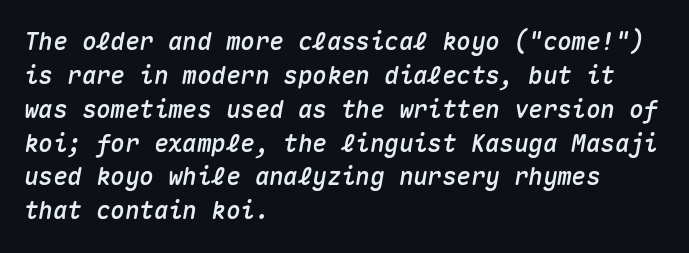
Q: Is the text italic (slanted)? A: Yes, it leans right by about 10 degrees.
Q: Is the text underlined? A: No.
Q: How is the paragraph aligned? A: Left-aligned.
Q: Is the spacing between letters normal or unusually wide? A: Normal.
Q: Is the spacing between lines tight, normal or loose? A: Normal.
